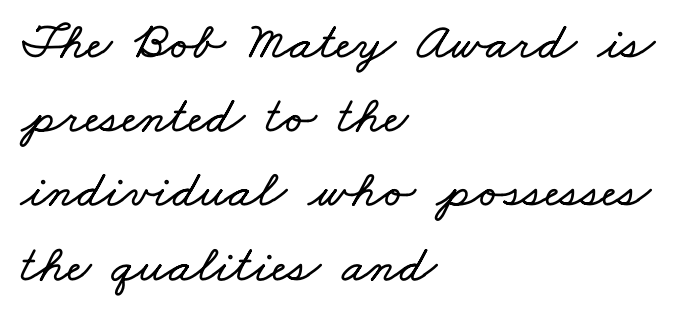
{"width": "wide", "stroke_contrast": "low", "x_height": "small", "monospaced": "no", "underline": "no", "align": "left", "line_spacing": "normal", "line_spacing_ratio": 1.4, "letter_spacing": "normal", "letter_spacing_em": 0.0, "glyph_px": 53}
